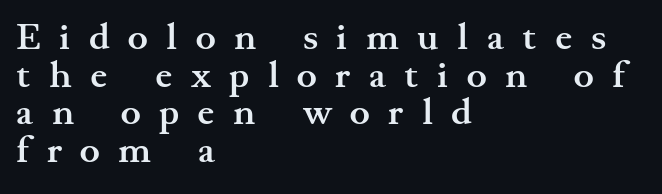
Q: Is the text bold? A: Yes.
Q: Is the text italic (slanted)? A: No, it is upright.
Q: Is the typeface a serif or a sans-serif typeface? A: Serif.
Q: Is the text underlined? A: No.
Q: How is the paragraph aligned? A: Left-aligned.
Q: Is the spacing between letters normal or unusually wide? A: Unusually wide.
Q: Is the spacing between lines tight, normal or loose? A: Tight.
Q: Width (condensed, normal, or wide)? A: Wide.
Q: Stroke contrast? A: Medium.
Q: x-height? A: Small.
Q: Monospaced? A: No.
